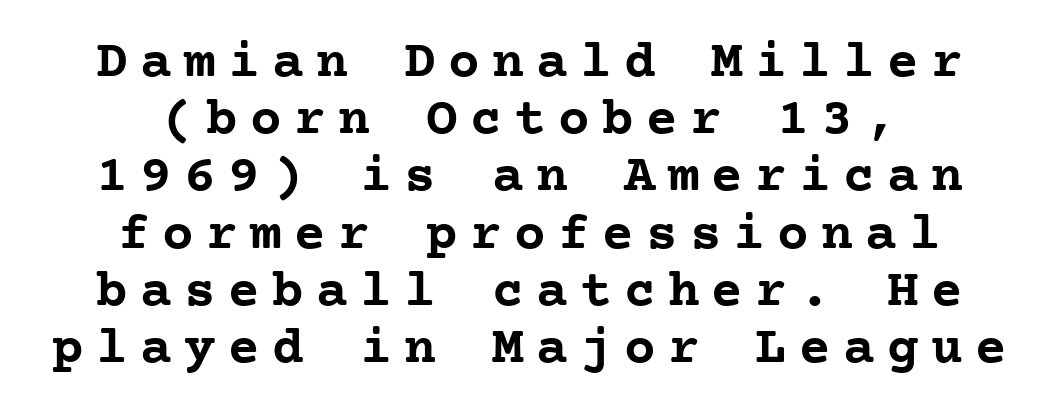
Look at the tracking — it's clearly loosened, letters drifting apart. Do the characters align in a grid? Yes, the font is monospaced. The characters display serif detailing at their extremities. Notice how thick the strokes are: this is what a full bold looks like.
